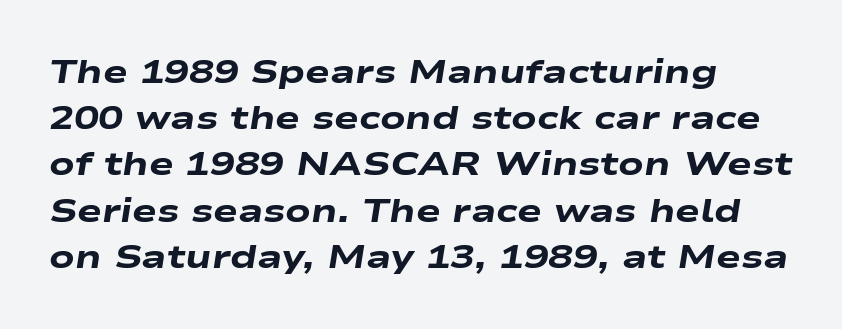
The image shows 33 px heavy, wide type, italic (leaning right); set left-aligned, normal line spacing (1.4x), normal letter spacing, not underlined; low stroke contrast and a medium x-height.
